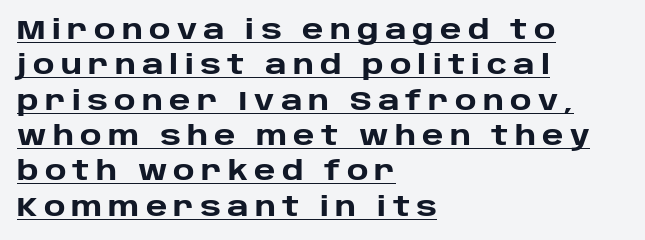
Q: Is the text bold? A: Yes.
Q: Is the text italic (slanted)? A: No, it is upright.
Q: Is the text underlined? A: Yes.
Q: How is the paragraph aligned? A: Left-aligned.
Q: Is the spacing between letters normal or unusually wide? A: Unusually wide.
Q: Is the spacing between lines tight, normal or loose? A: Normal.
